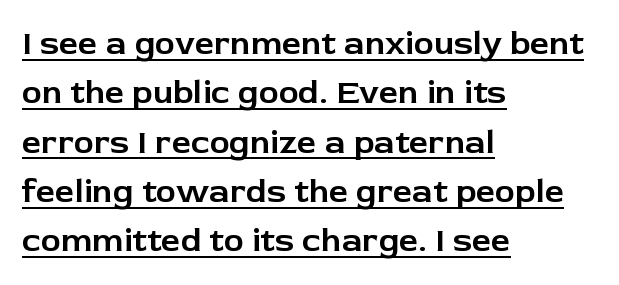
The image shows 34 px sans-serif type, upright; set left-aligned, normal line spacing (1.45x), normal letter spacing, underlined; low stroke contrast and a medium x-height.
